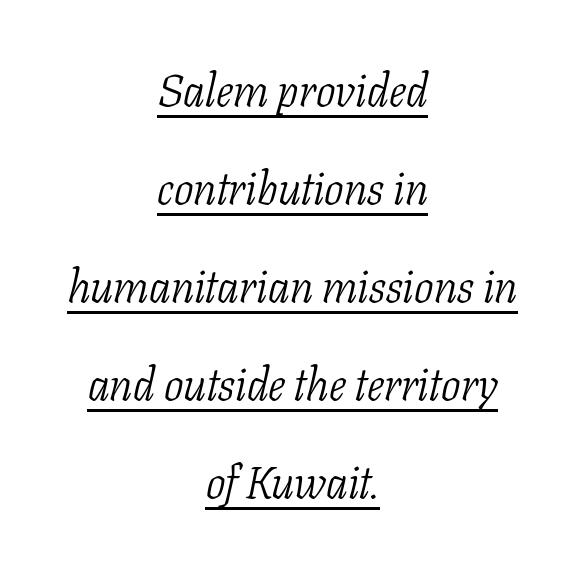
Q: Is the text bold? A: No.
Q: Is the text italic (slanted)? A: Yes, it leans right by about 11 degrees.
Q: Is the typeface a serif or a sans-serif typeface? A: Serif.
Q: Is the text underlined? A: Yes.
Q: How is the paragraph aligned? A: Centered.
Q: Is the spacing between letters normal or unusually wide? A: Normal.
Q: Is the spacing between lines tight, normal or loose? A: Loose.
Q: Width (condensed, normal, or wide)? A: Condensed.
Q: Stroke contrast? A: Low.
Q: x-height? A: Medium.
Q: Monospaced? A: No.
